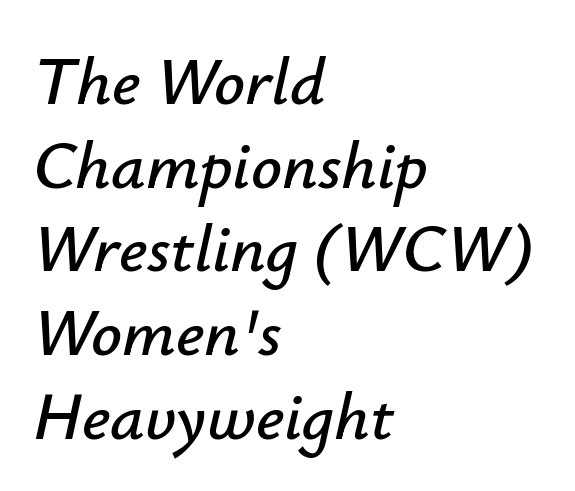
Q: Is the text italic (slanted)? A: Yes, it leans right by about 12 degrees.
Q: Is the text underlined? A: No.
Q: How is the paragraph aligned? A: Left-aligned.
Q: Is the spacing between letters normal or unusually wide? A: Normal.
Q: Width (condensed, normal, or wide)? A: Normal.
Q: Stroke contrast? A: Low.
Q: x-height? A: Small.
Q: Monospaced? A: No.
